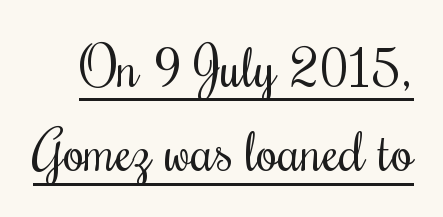
Q: Is the text bold? A: No.
Q: Is the text italic (slanted)? A: Yes.
Q: Is the typeface a serif or a sans-serif typeface? A: Serif.
Q: Is the text underlined? A: Yes.
Q: Is the spacing between letters normal or unusually wide? A: Normal.
Q: Is the spacing between lines tight, normal or loose? A: Normal.
Q: Width (condensed, normal, or wide)? A: Condensed.
Q: Stroke contrast? A: Medium.
Q: x-height? A: Small.
Q: Monospaced? A: No.
